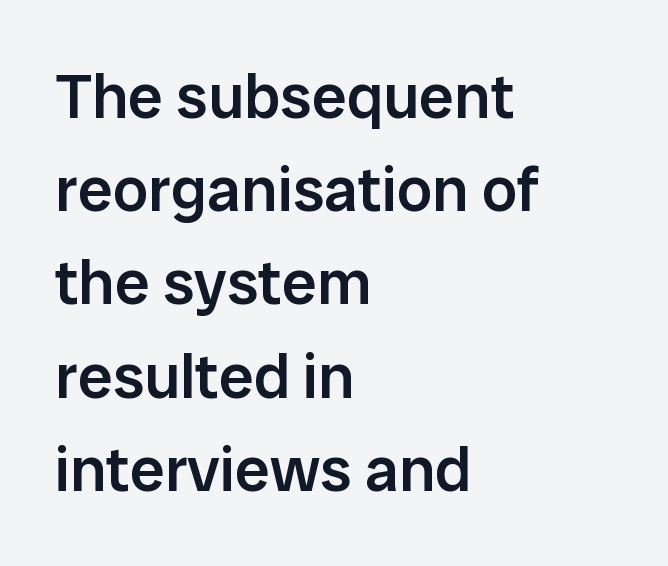
Q: Is the text bold? A: Semi-bold.
Q: Is the text italic (slanted)? A: No, it is upright.
Q: Is the typeface a serif or a sans-serif typeface? A: Sans-serif.
Q: Is the text underlined? A: No.
Q: How is the paragraph aligned? A: Left-aligned.
Q: Is the spacing between letters normal or unusually wide? A: Normal.
Q: Is the spacing between lines tight, normal or loose? A: Normal.
Q: Width (condensed, normal, or wide)? A: Normal.
Q: Stroke contrast? A: Low.
Q: x-height? A: Medium.
Q: Monospaced? A: No.
